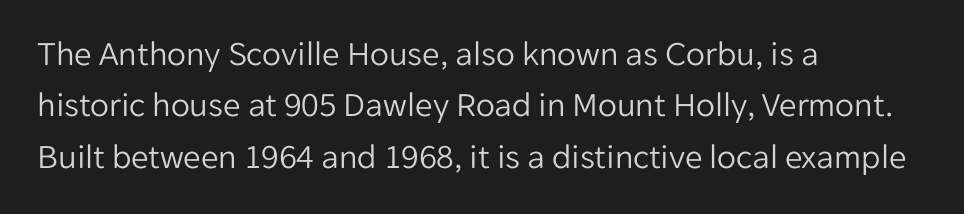
The letters advance in unequal steps, a hallmark of proportional type. These lines are set flush left with a ragged right edge. A typesetter would mark this as roman, not italic. What's the leading like? Ordinary, nothing unusual. Stems and bowls with no extra thickness — not bold.
